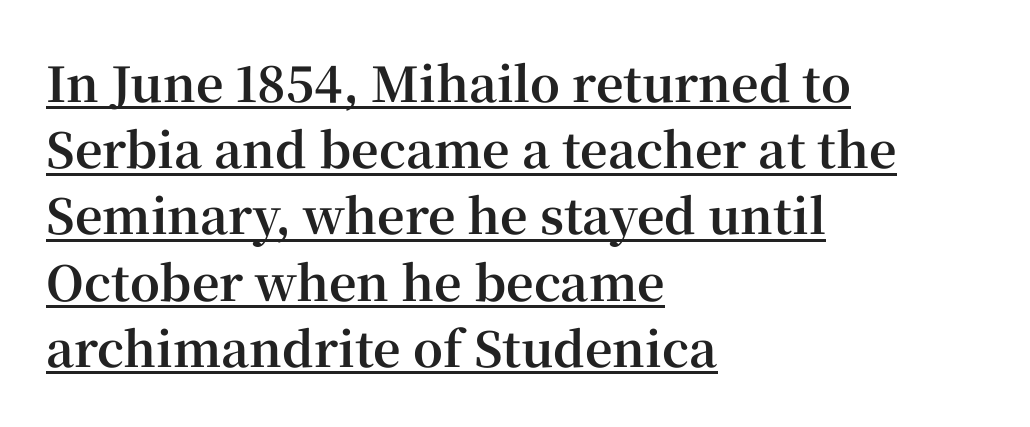
Glance below the letters and you will spot a drawn line. A typesetter would call this zero additional tracking. Its strokes are broad and dark, the hallmark of bold type. Spacing verdict: proportional, widths tailored to each character. Rendered with straight, roman letterforms.
